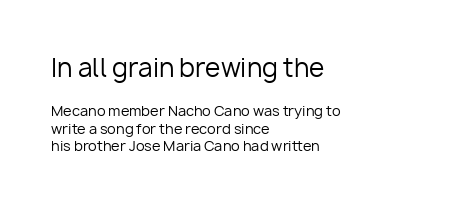
The lines in this sample share a left origin and differ only in where they stop. Nobody drew a line under any word here. A typesetter would mark this as roman, not italic. The typeface has the unassuming heft of standard copy or less. Reading top to bottom, the characters get smaller at the block break.
